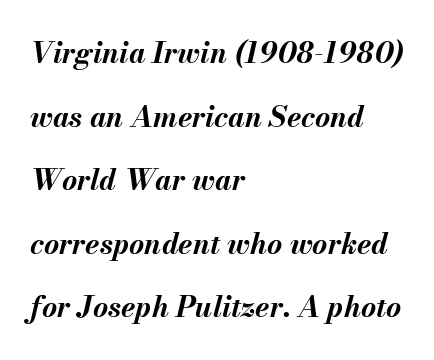
Q: Is the text bold? A: Yes.
Q: Is the text italic (slanted)? A: Yes, it leans right by about 13 degrees.
Q: Is the text underlined? A: No.
Q: How is the paragraph aligned? A: Left-aligned.
Q: Is the spacing between letters normal or unusually wide? A: Normal.
Q: Is the spacing between lines tight, normal or loose? A: Loose.
Q: Width (condensed, normal, or wide)? A: Normal.
Q: Stroke contrast? A: Medium.
Q: x-height? A: Small.
Q: Monospaced? A: No.
